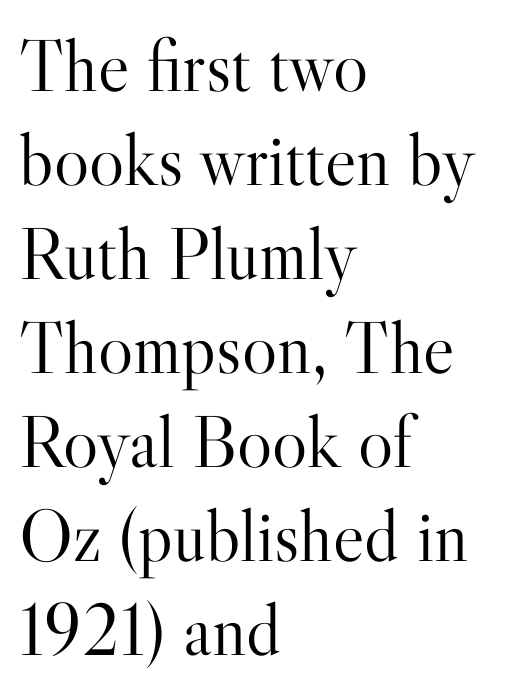
Font category for this specimen: serif. This reads as an unemphasized weight, regular at the heaviest. Italic? Not at all — the glyphs are vertical. A typesetter would call this proportional, since set widths differ per character. Tracking here is standard; glyphs follow each other at the usual distance. Does the copy run flush right? No — it runs flush left.
